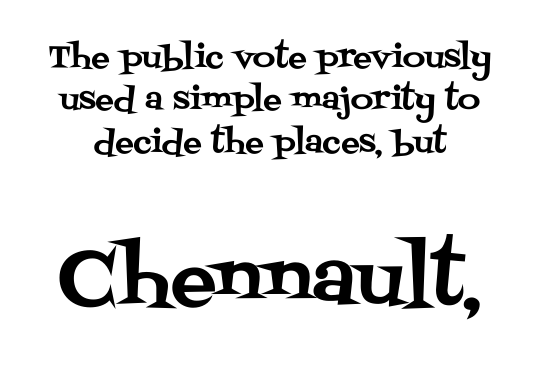
Q: Is the text italic (slanted)? A: No, it is upright.
Q: Is the typeface a serif or a sans-serif typeface? A: Serif.
Q: Is the text underlined? A: No.
Q: Is the spacing between letters normal or unusually wide? A: Normal.
Q: Is the spacing between lines tight, normal or loose? A: Normal.
Q: Which block of text is set in a larger size, the first (top) or the second (bottom)? A: The second (bottom) one.
Q: Width (condensed, normal, or wide)? A: Normal.
Q: Stroke contrast? A: Medium.
Q: x-height? A: Large.
Q: Monospaced? A: No.
